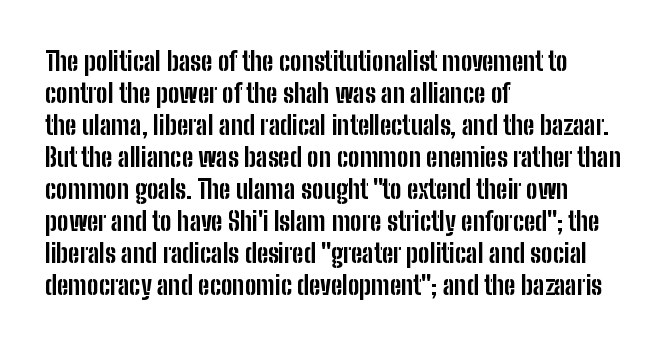
Q: Is the text bold? A: Yes.
Q: Is the text italic (slanted)? A: No, it is upright.
Q: Is the text underlined? A: No.
Q: How is the paragraph aligned? A: Left-aligned.
Q: Is the spacing between letters normal or unusually wide? A: Normal.
